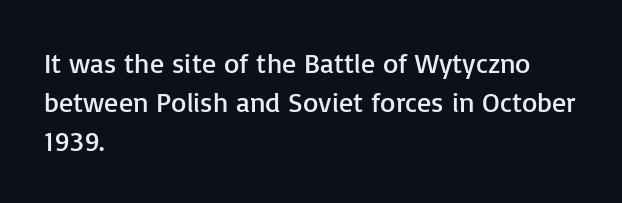
Q: Is the text bold? A: No.
Q: Is the text italic (slanted)? A: No, it is upright.
Q: Is the typeface a serif or a sans-serif typeface? A: Sans-serif.
Q: Is the text underlined? A: No.
Q: How is the paragraph aligned? A: Left-aligned.
Q: Is the spacing between letters normal or unusually wide? A: Normal.
Q: Is the spacing between lines tight, normal or loose? A: Normal.
Q: Width (condensed, normal, or wide)? A: Normal.
Q: Stroke contrast? A: Low.
Q: x-height? A: Medium.
Q: Monospaced? A: No.
